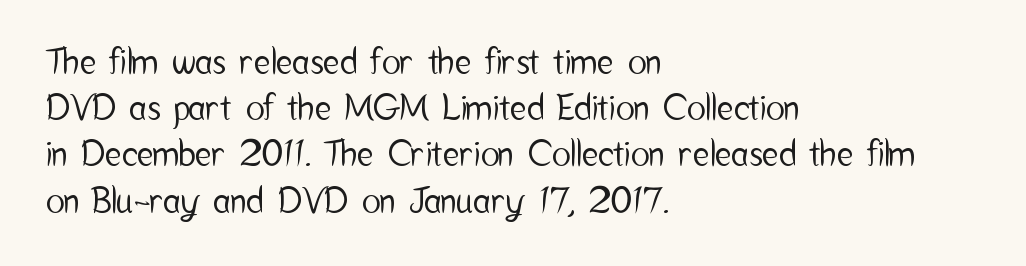
Think of a printed novel: that variable character pitch is what you see here. Typeset ragged right — the left edge is the straight one. Lines of text with bare space underneath. In terms of letterspacing, this is plain default setting. This sample keeps an unexceptional amount of space between lines.
